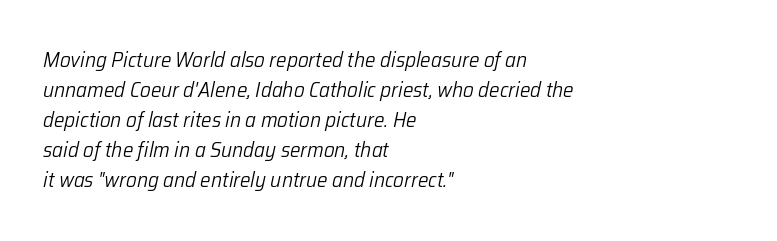
The image shows 21 px text type, italic (leaning right); set left-aligned, normal line spacing (1.43x), normal letter spacing, not underlined.
